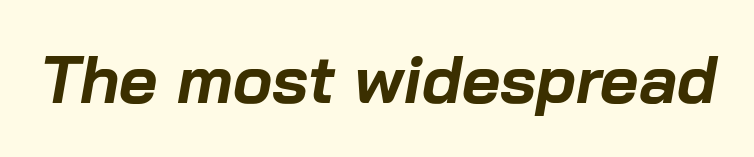
The image shows 66 px bold type, italic (leaning right); set normal letter spacing, not underlined; low stroke contrast and a medium x-height.
